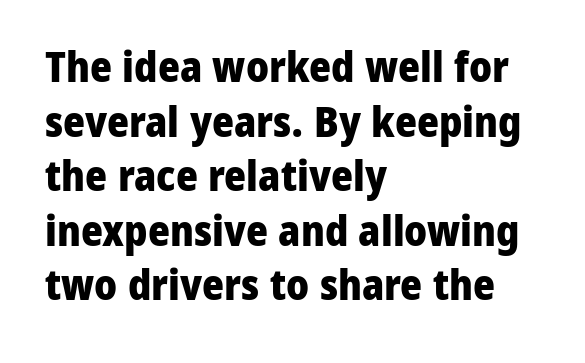
The image shows 42 px heavy sans-serif type, upright; set left-aligned, normal line spacing (1.3x), normal letter spacing, not underlined; low stroke contrast and a medium x-height.
